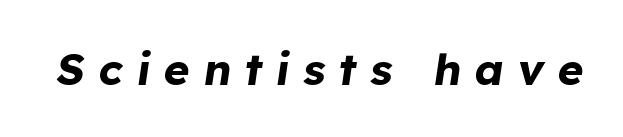
The image shows 44 px bold type, italic (leaning right); set unusually wide letter spacing (+0.31 em), not underlined; low stroke contrast and a medium x-height.
